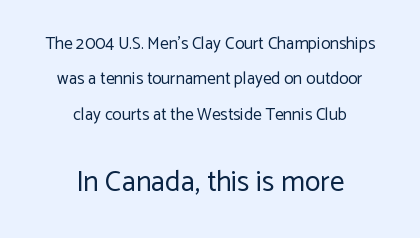
The image shows 29 px regular-weight sans-serif type, upright; set centered, loose line spacing (2.08x), normal letter spacing, not underlined; the second (bottom) block is 1.71x larger; low stroke contrast and a medium x-height.
